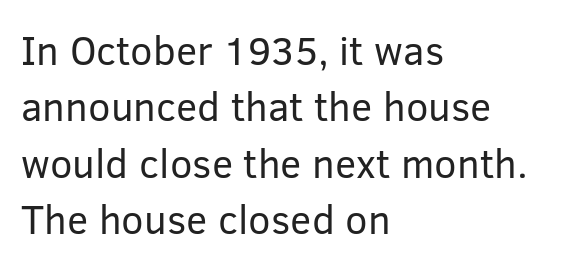
Q: Is the text bold? A: No.
Q: Is the text italic (slanted)? A: No, it is upright.
Q: Is the typeface a serif or a sans-serif typeface? A: Sans-serif.
Q: Is the text underlined? A: No.
Q: How is the paragraph aligned? A: Left-aligned.
Q: Is the spacing between letters normal or unusually wide? A: Normal.
Q: Is the spacing between lines tight, normal or loose? A: Normal.
Q: Width (condensed, normal, or wide)? A: Normal.
Q: Stroke contrast? A: Low.
Q: x-height? A: Medium.
Q: Monospaced? A: No.
